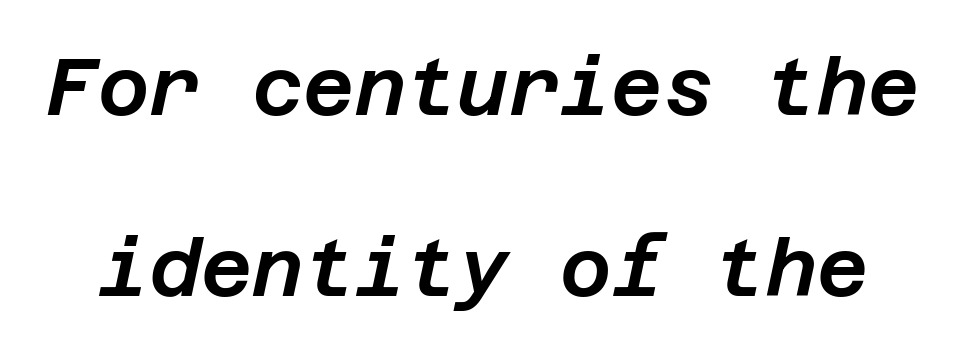
Q: Is the text italic (slanted)? A: Yes, it leans right by about 12 degrees.
Q: Is the text underlined? A: No.
Q: Is the spacing between letters normal or unusually wide? A: Normal.
Q: Is the spacing between lines tight, normal or loose? A: Loose.
Q: Width (condensed, normal, or wide)? A: Normal.
Q: Stroke contrast? A: Low.
Q: x-height? A: Large.
